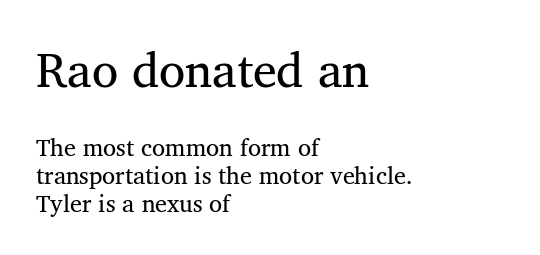
These lines stack with their left ends in a neat column. Does the bottom block carry the larger type? No, the top block does. I'd call this a serif setting — the letters wear small feet. The strokes carry an ordinary text weight at most. Ordinary non-slanted type is in use.
